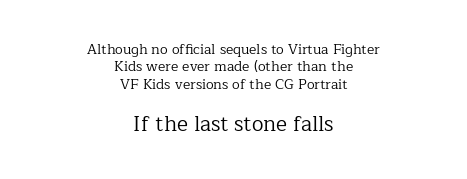
Q: Is the text bold? A: No.
Q: Is the text italic (slanted)? A: No, it is upright.
Q: Is the text underlined? A: No.
Q: How is the paragraph aligned? A: Centered.
Q: Is the spacing between letters normal or unusually wide? A: Normal.
Q: Which block of text is set in a larger size, the first (top) or the second (bottom)? A: The second (bottom) one.
